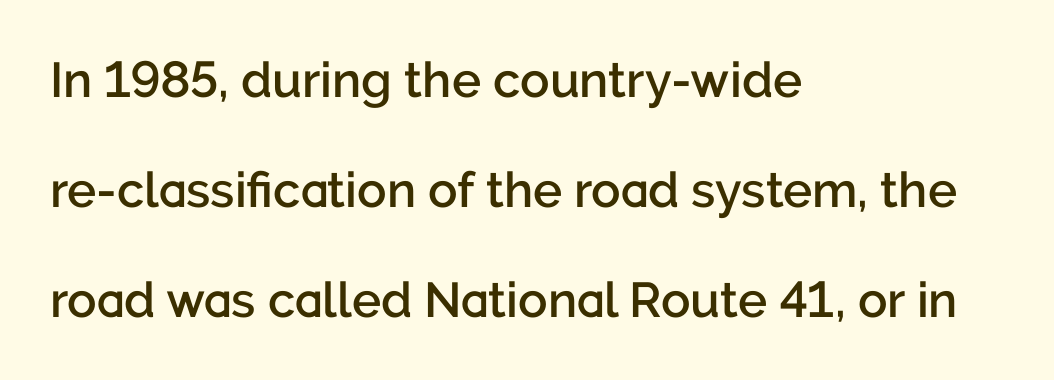
Q: Is the text bold? A: Semi-bold.
Q: Is the text italic (slanted)? A: No, it is upright.
Q: Is the typeface a serif or a sans-serif typeface? A: Sans-serif.
Q: Is the text underlined? A: No.
Q: How is the paragraph aligned? A: Left-aligned.
Q: Is the spacing between letters normal or unusually wide? A: Normal.
Q: Is the spacing between lines tight, normal or loose? A: Loose.
Q: Width (condensed, normal, or wide)? A: Normal.
Q: Stroke contrast? A: Low.
Q: x-height? A: Medium.
Q: Monospaced? A: No.
